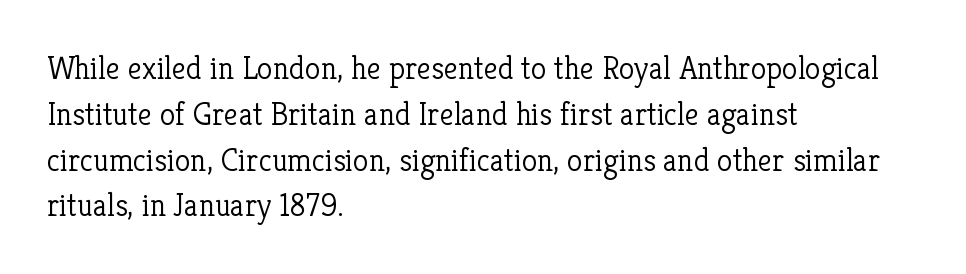
The image shows 32 px light serif type, upright; set left-aligned, normal line spacing (1.43x), normal letter spacing, not underlined; low stroke contrast and a medium x-height.
